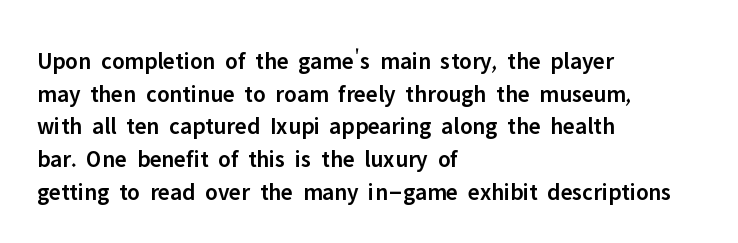
The image shows 24 px text type, upright; set left-aligned, normal line spacing (1.36x), normal letter spacing, not underlined.
